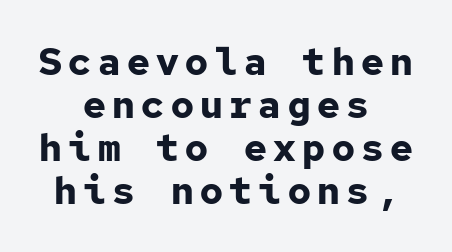
The image shows 38 px bold sans-serif type, upright, monospaced; set centered, tight line spacing (1.13x), not underlined; low stroke contrast and a medium x-height.
